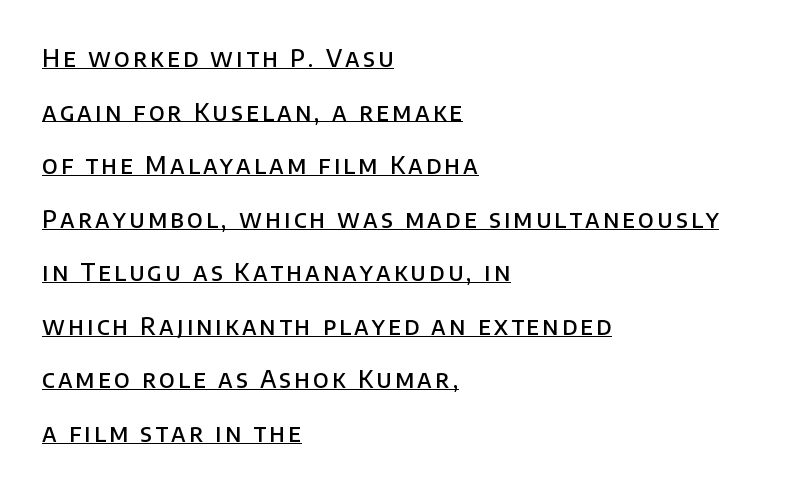
{"italic": "no", "bold": "semi", "underline": "yes", "align": "left", "line_spacing": "loose", "line_spacing_ratio": 2.23, "glyph_px": 24}
